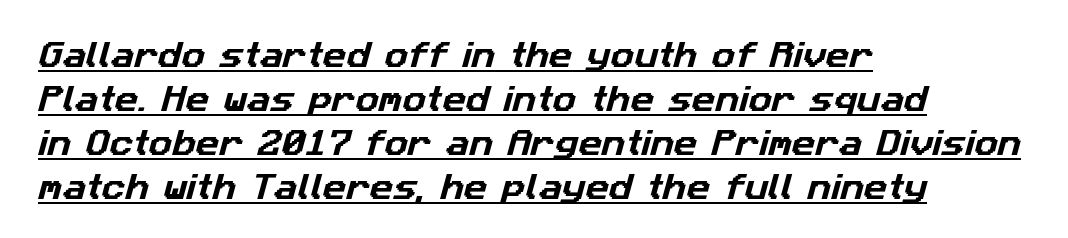
The image shows 29 px sans-serif type; set left-aligned, normal line spacing (1.52x), normal letter spacing, underlined; low stroke contrast and a medium x-height.
